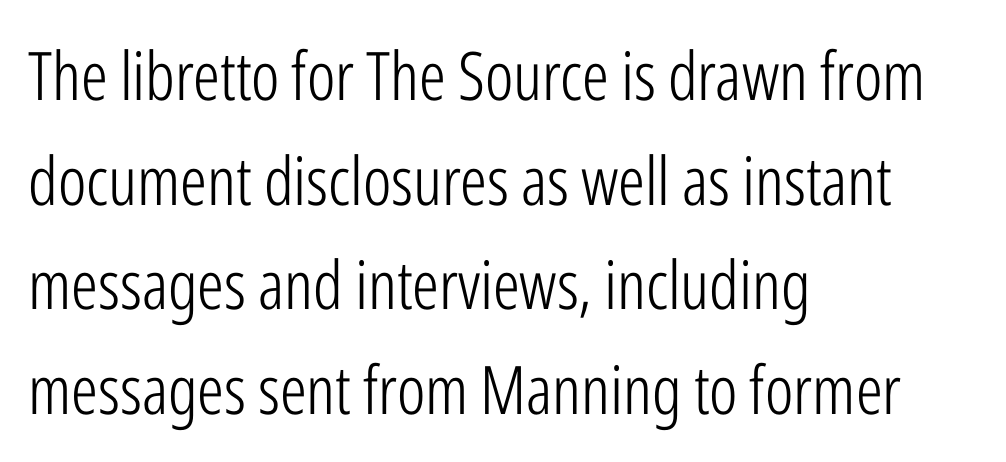
Q: Is the text bold? A: No.
Q: Is the text italic (slanted)? A: No, it is upright.
Q: Is the typeface a serif or a sans-serif typeface? A: Sans-serif.
Q: Is the text underlined? A: No.
Q: How is the paragraph aligned? A: Left-aligned.
Q: Is the spacing between letters normal or unusually wide? A: Normal.
Q: Is the spacing between lines tight, normal or loose? A: Normal.
Q: Width (condensed, normal, or wide)? A: Condensed.
Q: Stroke contrast? A: Low.
Q: x-height? A: Medium.
Q: Monospaced? A: No.
